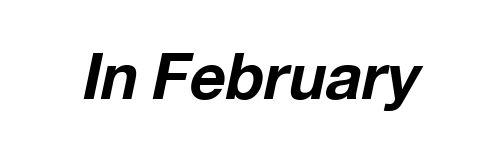
Q: Is the text bold? A: Yes.
Q: Is the text italic (slanted)? A: Yes, it leans right by about 12 degrees.
Q: Is the text underlined? A: No.
Q: Is the spacing between letters normal or unusually wide? A: Normal.
Q: Width (condensed, normal, or wide)? A: Normal.
Q: Stroke contrast? A: Low.
Q: x-height? A: Medium.
Q: Monospaced? A: No.
